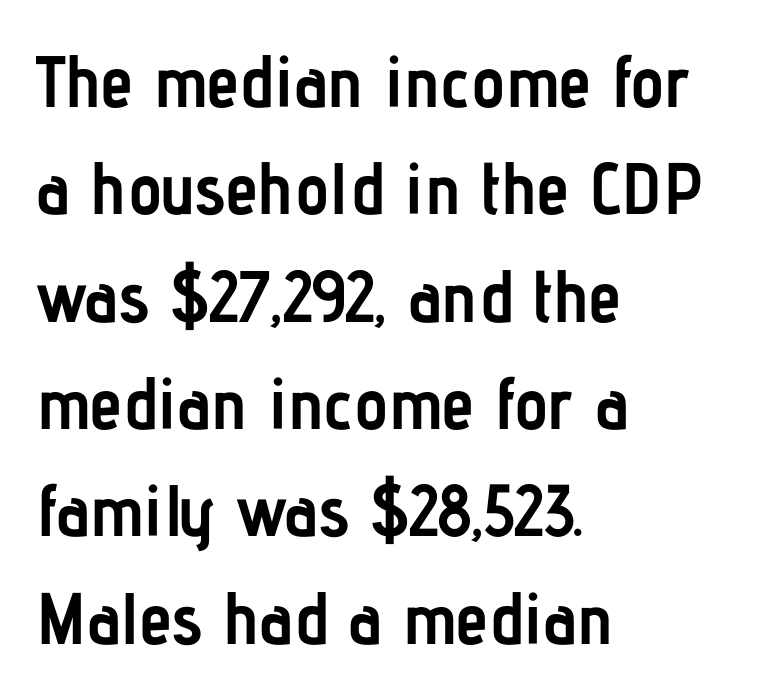
Do the letters lean? They stand straight. Rows of type keep a routine distance in the vertical direction. Tracking here is standard; glyphs follow each other at the usual distance. The setting favours the left margin, as ordinary paragraphs usually do.
